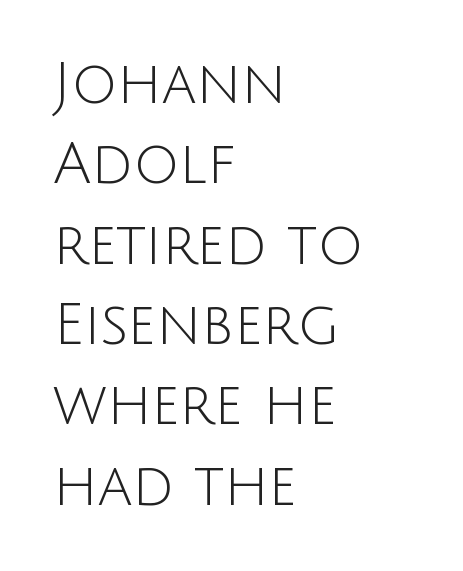
The image shows 57 px light sans-serif type, upright; set left-aligned, normal line spacing (1.41x), normal letter spacing, not underlined; low stroke contrast and a large x-height.
